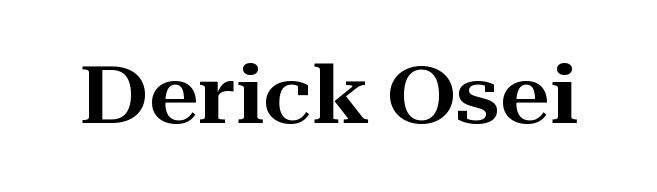
The image shows 79 px wide serif type, upright; set normal letter spacing, not underlined; high stroke contrast and a medium x-height.
